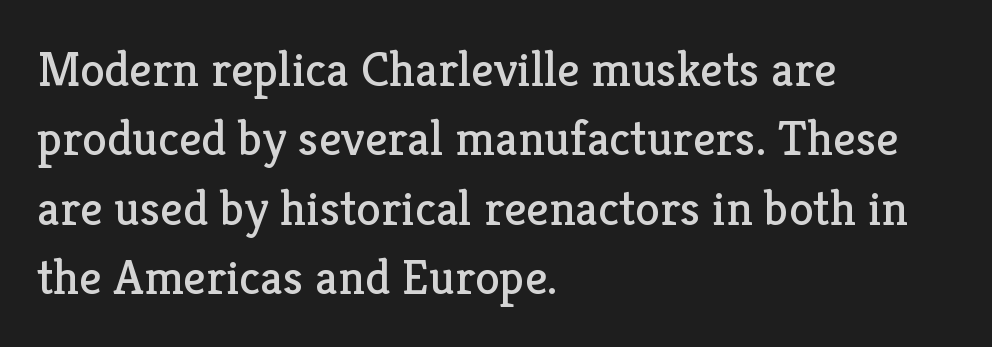
Q: Is the text bold? A: No.
Q: Is the text italic (slanted)? A: No, it is upright.
Q: Is the typeface a serif or a sans-serif typeface? A: Serif.
Q: Is the text underlined? A: No.
Q: How is the paragraph aligned? A: Left-aligned.
Q: Is the spacing between letters normal or unusually wide? A: Normal.
Q: Is the spacing between lines tight, normal or loose? A: Normal.
Q: Width (condensed, normal, or wide)? A: Normal.
Q: Stroke contrast? A: Low.
Q: x-height? A: Medium.
Q: Monospaced? A: No.
